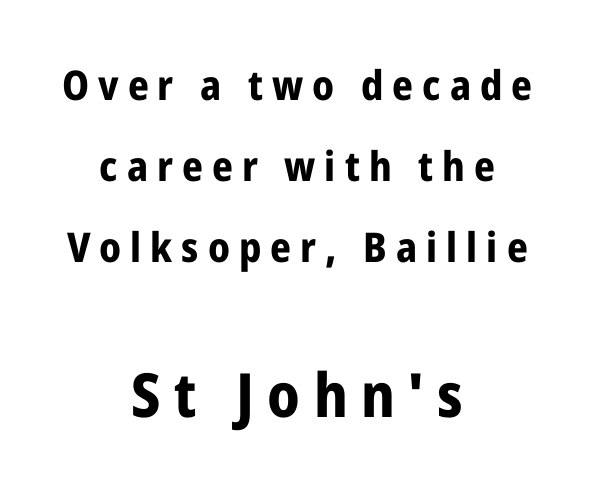
{"serif": "no", "italic": "no", "bold": "yes", "weight": "bold", "width": "condensed", "stroke_contrast": "low", "x_height": "medium", "monospaced": "no", "underline": "no", "align": "center", "line_spacing": "loose", "line_spacing_ratio": 1.98, "letter_spacing": "wide", "letter_spacing_em": 0.22, "larger_block": "second", "size_ratio": 1.49, "glyph_px": 61}
